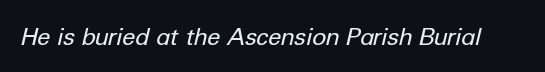
The image shows 24 px text type, italic (leaning right); set normal letter spacing, not underlined.
